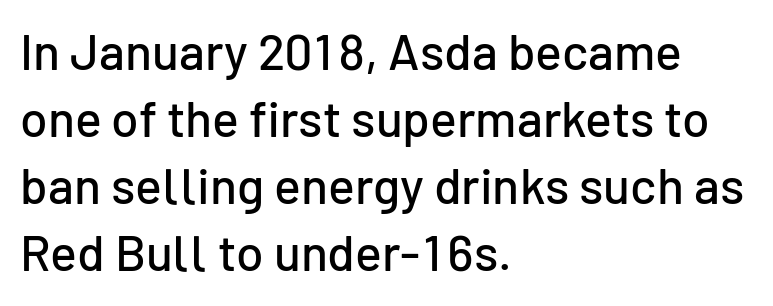
The image shows 50 px sans-serif type, upright; set left-aligned, normal line spacing (1.34x), normal letter spacing, not underlined; low stroke contrast and a medium x-height.
